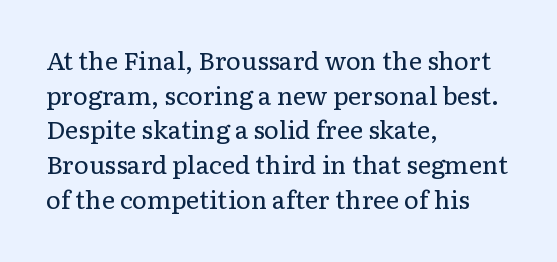
The image shows 25 px text type, upright; set left-aligned, normal line spacing (1.39x), normal letter spacing, not underlined.
